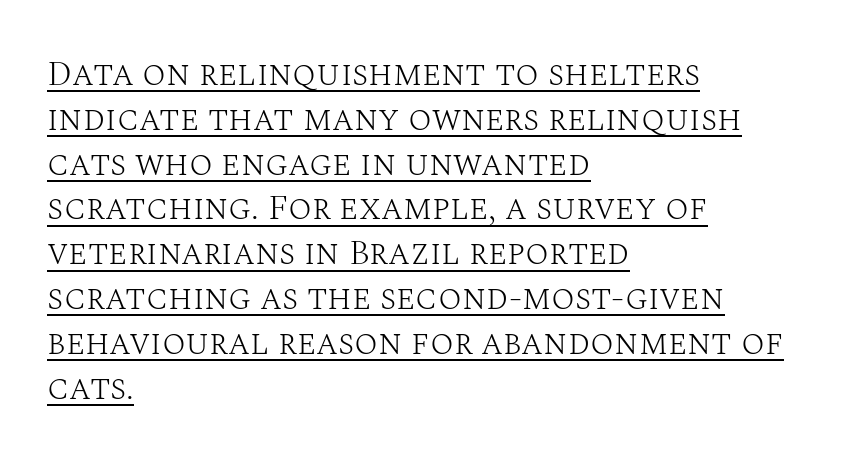
The words here are underlined. One-word summary of the alignment: left. The designer went with a serif here, giving each stem small feet. Here the designer chose a conventional face with non-uniform glyph widths. Posture: vertical. The tracking reads as untouched default to a designer's eye.
